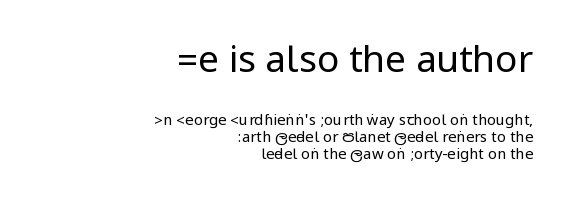
A flush-right, rag-left setting is used for this passage. The space beneath each line is pristine and unruled. This rendering employs a face without finishing strokes, i.e., a sans-serif. The composition opens big and finishes small. Rendered with straight, roman letterforms.
